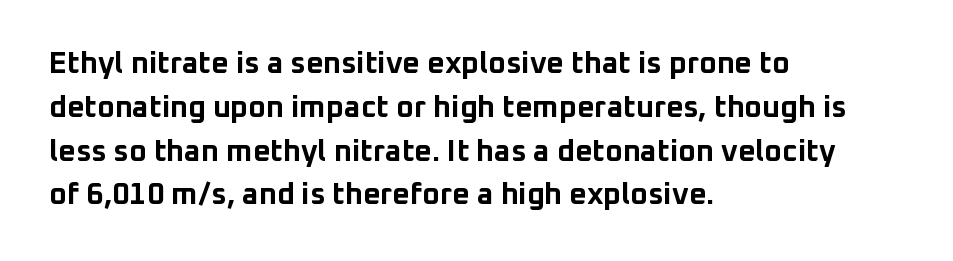
Baseline-to-baseline distance is the conventional proportion of letter height. Unlike italic type, these characters show no tilt at all. Just letters on the line, the space beneath them empty. Think of a printed novel: that variable character pitch is what you see here.
